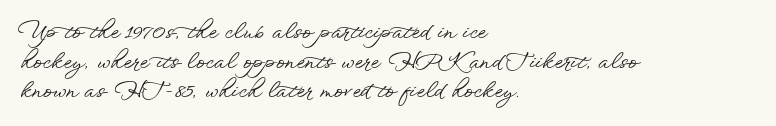
{"underline": "no", "align": "left", "line_spacing": "normal", "line_spacing_ratio": 1.41, "letter_spacing": "normal", "letter_spacing_em": 0.0, "glyph_px": 21}
